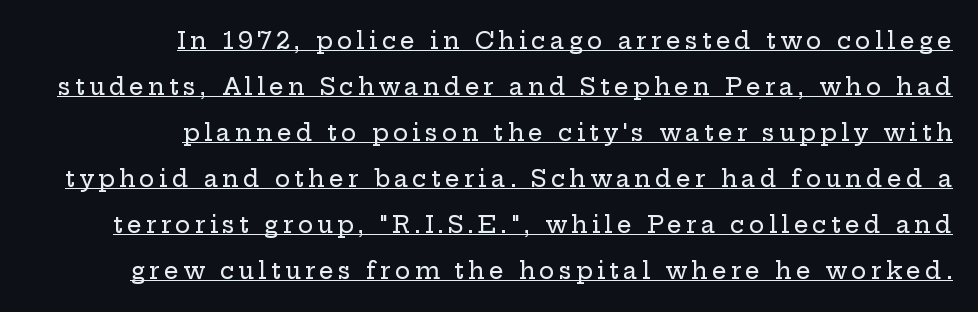
{"italic": "no", "underline": "yes", "align": "right", "line_spacing": "loose", "line_spacing_ratio": 2.0, "glyph_px": 23}
